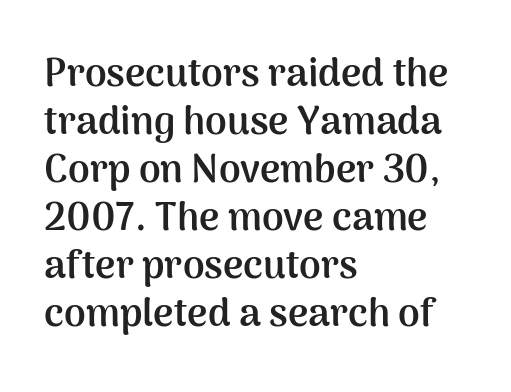
The rendering anchors every line to the left-hand side. The axis of the letterforms is exactly vertical. This rendering employs a face without finishing strokes, i.e., a sans-serif. This sample has the flowing, uneven cadence of proportional lettering.
